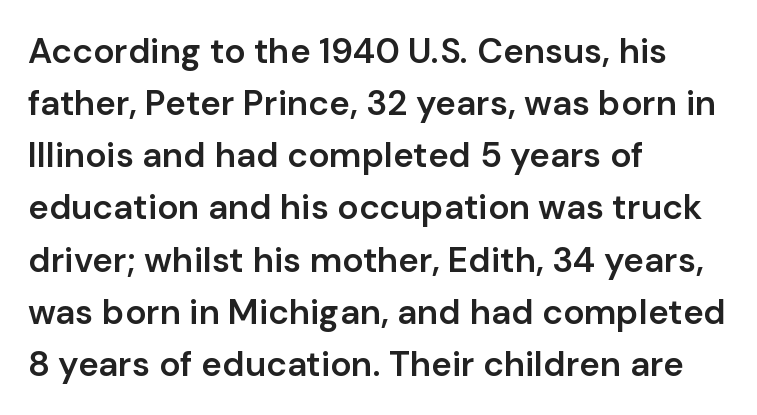
{"serif": "no", "italic": "no", "bold": "semi", "weight": "semibold", "width": "normal", "stroke_contrast": "low", "x_height": "medium", "monospaced": "no", "underline": "no", "align": "left", "line_spacing": "normal", "line_spacing_ratio": 1.49, "letter_spacing": "normal", "letter_spacing_em": 0.0, "glyph_px": 35}
